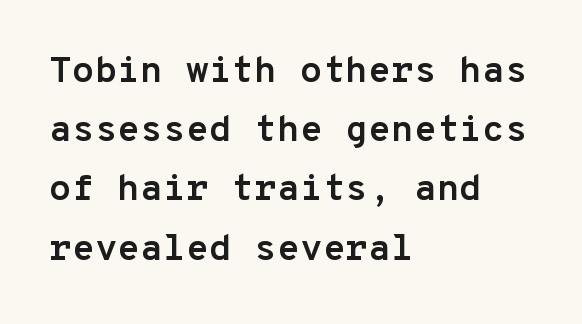
The image shows 37 px semibold sans-serif type, upright, monospaced; set left-aligned, normal line spacing (1.6x), normal letter spacing, not underlined; low stroke contrast and a medium x-height.
